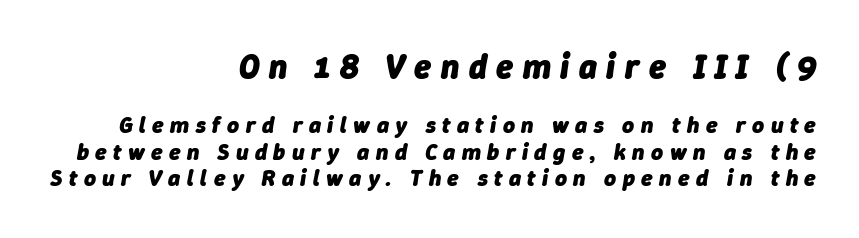
Q: Is the text bold? A: Yes.
Q: Is the text italic (slanted)? A: Yes, it leans right by about 9 degrees.
Q: Is the text underlined? A: No.
Q: How is the paragraph aligned? A: Right-aligned.
Q: Is the spacing between letters normal or unusually wide? A: Unusually wide.
Q: Is the spacing between lines tight, normal or loose? A: Tight.
Q: Which block of text is set in a larger size, the first (top) or the second (bottom)? A: The first (top) one.
Q: Width (condensed, normal, or wide)? A: Normal.
Q: Stroke contrast? A: Low.
Q: x-height? A: Medium.
Q: Monospaced? A: No.
